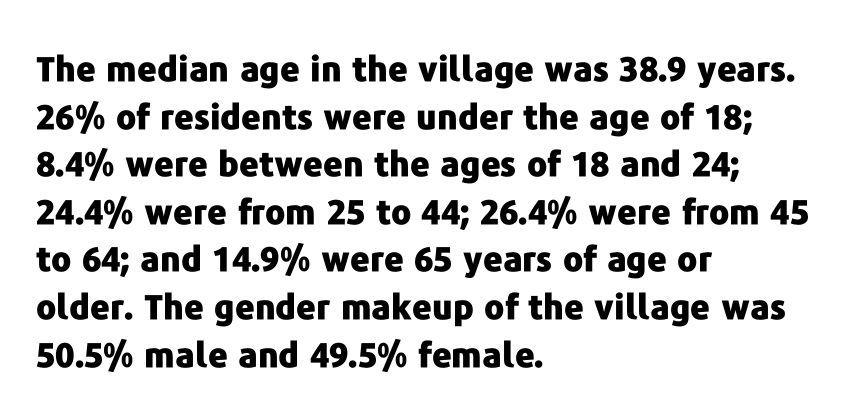
The image shows 34 px heavy sans-serif type, upright; set left-aligned, normal line spacing (1.4x), normal letter spacing, not underlined; low stroke contrast and a medium x-height.
